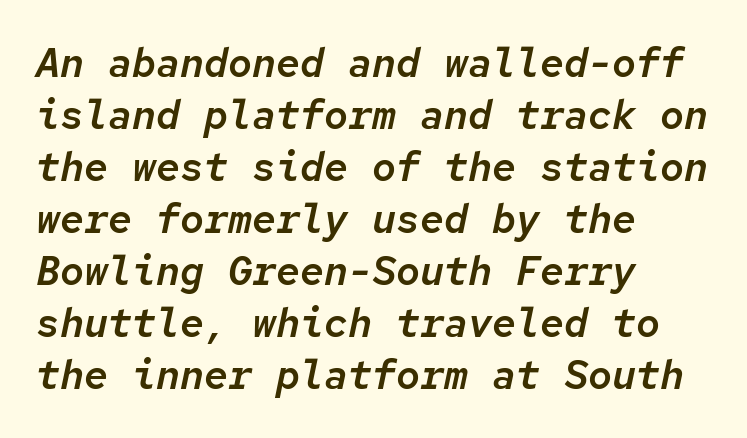
Q: Is the text italic (slanted)? A: Yes, it leans right by about 12 degrees.
Q: Is the text underlined? A: No.
Q: How is the paragraph aligned? A: Left-aligned.
Q: Is the spacing between letters normal or unusually wide? A: Normal.
Q: Is the spacing between lines tight, normal or loose? A: Normal.
Q: Width (condensed, normal, or wide)? A: Normal.
Q: Stroke contrast? A: Low.
Q: x-height? A: Medium.
Q: Monospaced? A: Yes.
